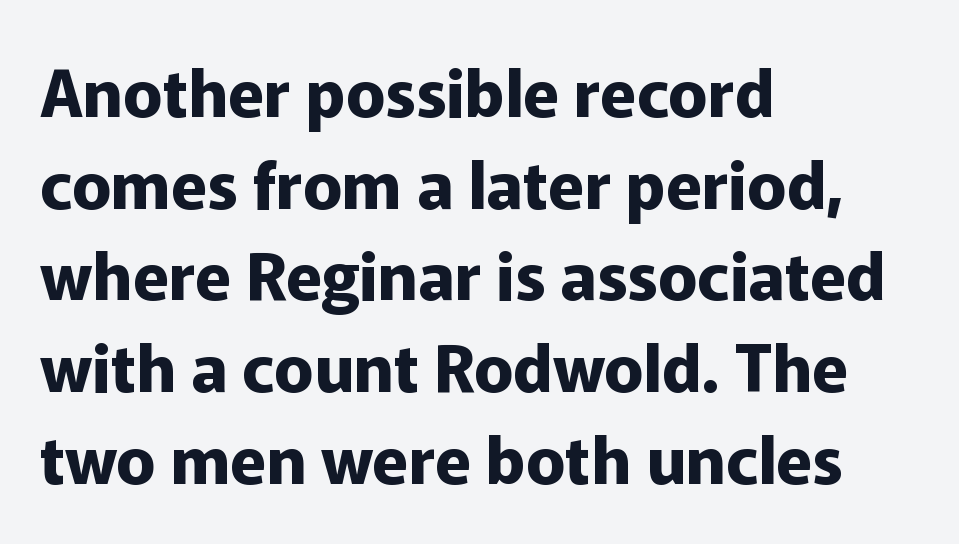
{"serif": "no", "italic": "no", "bold": "yes", "weight": "bold", "width": "normal", "stroke_contrast": "low", "x_height": "medium", "monospaced": "no", "underline": "no", "align": "left", "line_spacing": "normal", "line_spacing_ratio": 1.39, "letter_spacing": "normal", "letter_spacing_em": 0.0, "glyph_px": 66}
